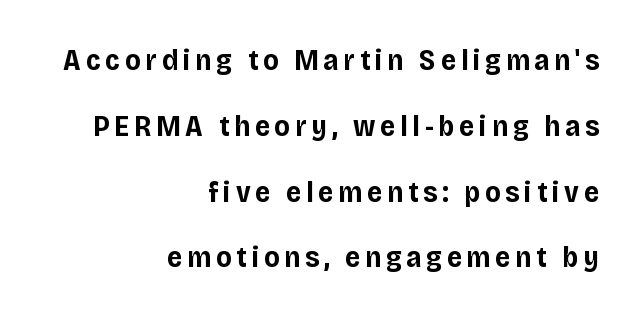
Q: Is the text bold? A: Yes.
Q: Is the text italic (slanted)? A: No, it is upright.
Q: Is the typeface a serif or a sans-serif typeface? A: Sans-serif.
Q: Is the text underlined? A: No.
Q: How is the paragraph aligned? A: Right-aligned.
Q: Is the spacing between lines tight, normal or loose? A: Loose.
Q: Width (condensed, normal, or wide)? A: Normal.
Q: Stroke contrast? A: Low.
Q: x-height? A: Large.
Q: Monospaced? A: No.
